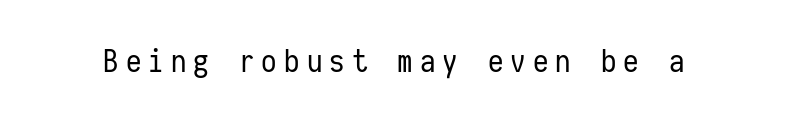
The passage shown is typed in a monospace face where columns stay perfectly aligned. Words appear elongated and porous because spacing is wide. Each row of text sits above clean, open space. On a weight scale, this lands at 450 or below. Rendered with straight, roman letterforms. Check where the strokes stop: nothing finishes them off — pure sans.
